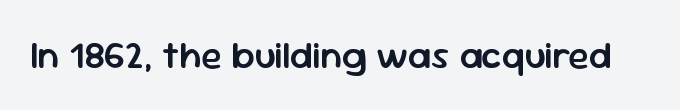
Style check: upright. These lines keep a tight, regular rhythm from letter to letter. As a designer I'd log this as weight 600, semibold. The gap between lines stays unmarked. The type family on display is of the sans-serif kind.
